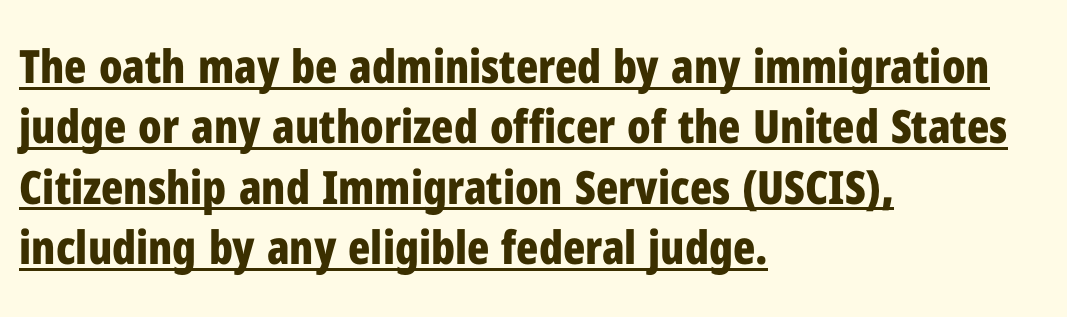
Like a heading marked for emphasis, these lines bear an underscore. Each letter keeps its own natural width here, so spacing adapts to shape. Line spacing here is normal. If you drew a ruler down the left edge, every line would touch it.
